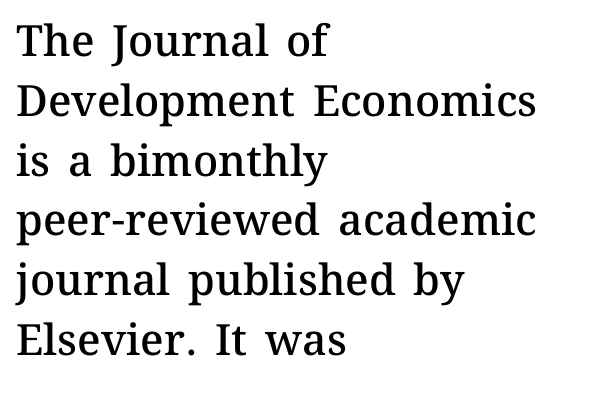
{"italic": "no", "bold": "semi", "weight": "semibold", "width": "normal", "stroke_contrast": "medium", "x_height": "medium", "monospaced": "no", "underline": "no", "align": "left", "line_spacing": "normal", "line_spacing_ratio": 1.39, "letter_spacing": "normal", "letter_spacing_em": 0.0, "glyph_px": 43}
